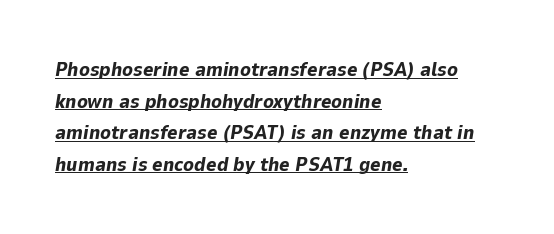
{"italic": "yes", "lean": "right", "slant_degrees": 9, "bold": "yes", "underline": "yes", "align": "left", "line_spacing": "normal", "line_spacing_ratio": 1.58, "letter_spacing": "normal", "letter_spacing_em": 0.0, "glyph_px": 20}
